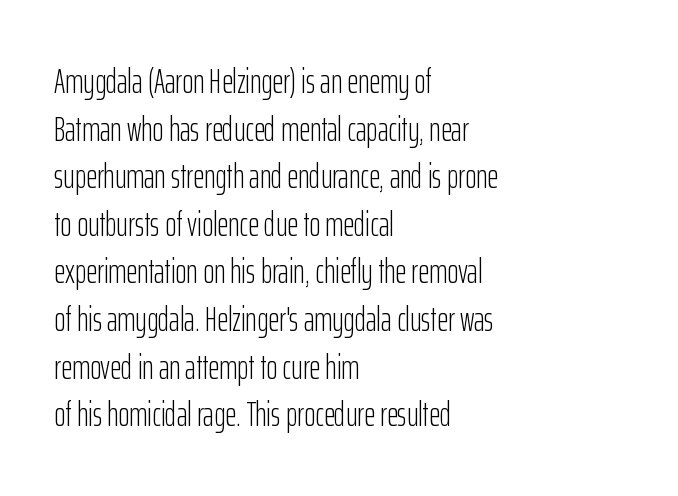
Think standard paragraph weight, or any step lighter than that. Spacing verdict: proportional, widths tailored to each character. The font family rendered here belongs to the sans-serif group. Does the lettering tilt? It doesn't — this is upright. This rendering uses left alignment, leaving the right contour irregular. The block of text has a typical density, with ordinary space between rows.
